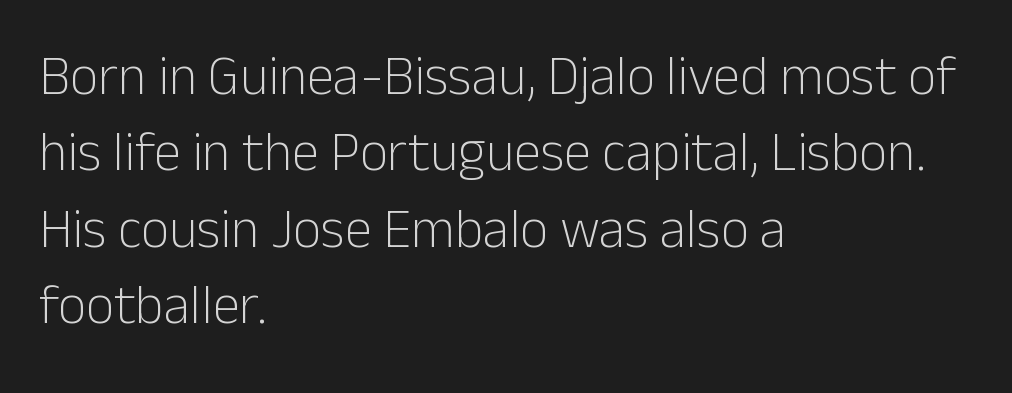
Q: Is the text bold? A: No.
Q: Is the text italic (slanted)? A: No, it is upright.
Q: Is the typeface a serif or a sans-serif typeface? A: Sans-serif.
Q: Is the text underlined? A: No.
Q: How is the paragraph aligned? A: Left-aligned.
Q: Is the spacing between letters normal or unusually wide? A: Normal.
Q: Is the spacing between lines tight, normal or loose? A: Normal.
Q: Width (condensed, normal, or wide)? A: Normal.
Q: Stroke contrast? A: Low.
Q: x-height? A: Medium.
Q: Monospaced? A: No.
